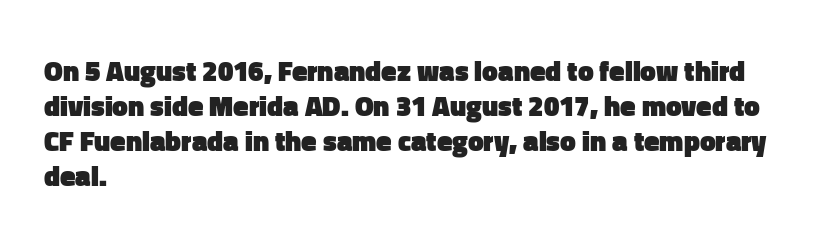
The strip under each line holds only bare page. These lines are rendered in a variable-pitch font. The gaps between neighbouring characters are ordinary and unremarkable. Notice how thick the strokes are: this is what a full bold looks like.
